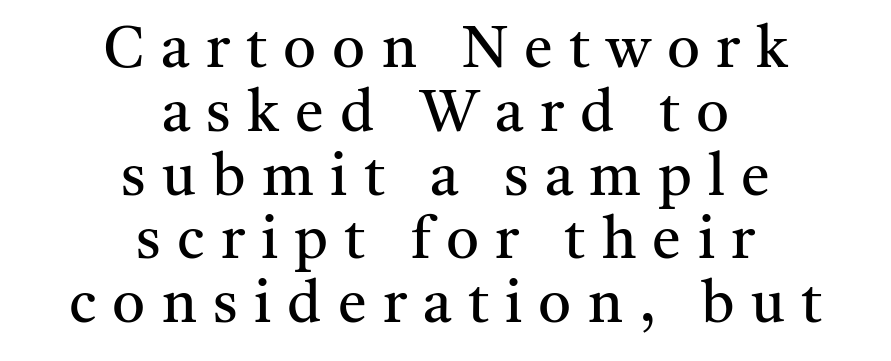
{"serif": "yes", "italic": "no", "bold": "no", "weight": "regular", "width": "normal", "stroke_contrast": "medium", "x_height": "medium", "monospaced": "no", "underline": "no", "align": "center", "line_spacing": "tight", "line_spacing_ratio": 1.1, "letter_spacing": "wide", "letter_spacing_em": 0.28, "glyph_px": 58}
